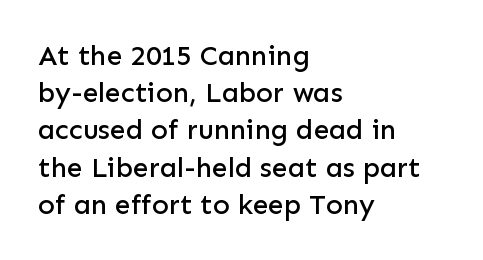
{"serif": "no", "italic": "no", "width": "normal", "stroke_contrast": "low", "x_height": "medium", "monospaced": "no", "underline": "no", "align": "left", "line_spacing": "normal", "line_spacing_ratio": 1.33, "letter_spacing": "normal", "letter_spacing_em": 0.0, "glyph_px": 28}
